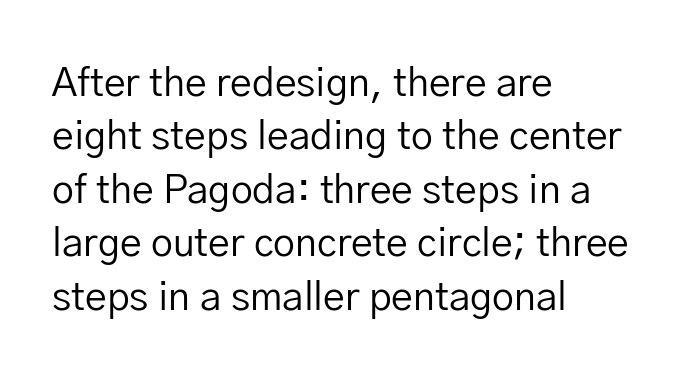
The glyphs in this specimen are sans serif. Compared with a typical body face, this is equally light or lighter still. The rendering keeps characters at their native spacing. You can tell it's not italic because the verticals are truly vertical.
